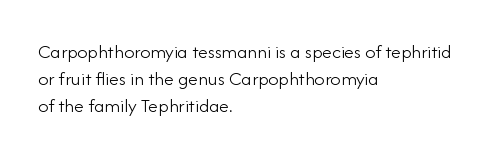
This sample uses an upright cut, with every glyph sitting square on the baseline. Reading down the column, the eye jumps a familiar distance to each next line. The horizontal fit of the characters is conventional and even. This is not heavy type; no bold has been used.
